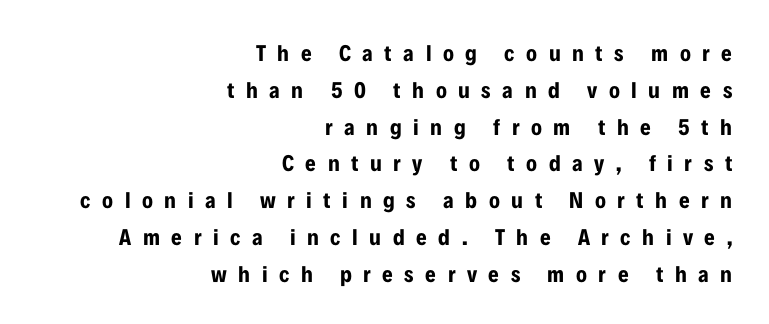
The image shows 23 px bold type, upright; set right-aligned, normal line spacing (1.6x), unusually wide letter spacing (+0.5 em), not underlined.
